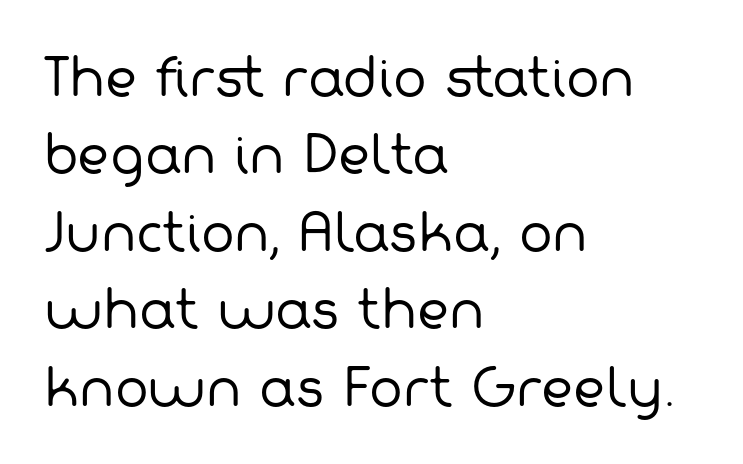
{"serif": "no", "bold": "no", "weight": "regular", "width": "normal", "stroke_contrast": "low", "x_height": "medium", "monospaced": "no", "underline": "no", "align": "left", "line_spacing": "normal", "line_spacing_ratio": 1.55, "letter_spacing": "normal", "letter_spacing_em": 0.0, "glyph_px": 50}
